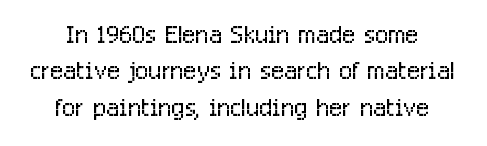
How would I describe the line gaps? Narrow and economical. The typeface has the unassuming heft of standard copy or less. Glance below the letters and you will spot only blank space. Nope, no serifs anywhere on these letters. Varying glyph widths throughout — classic text-font behaviour.
